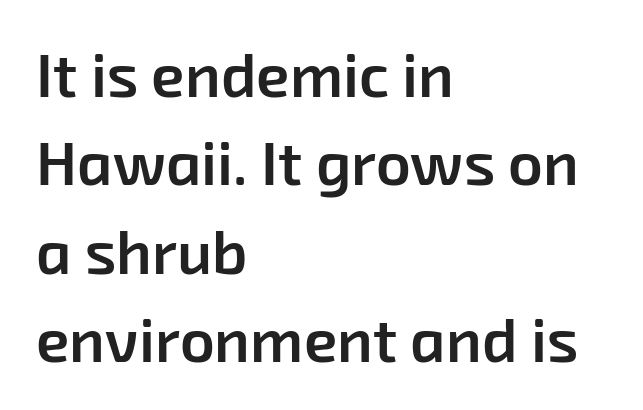
{"serif": "no", "bold": "semi", "weight": "semibold", "width": "normal", "stroke_contrast": "low", "x_height": "medium", "monospaced": "no", "underline": "no", "align": "left", "line_spacing": "normal", "line_spacing_ratio": 1.45, "letter_spacing": "normal", "letter_spacing_em": 0.0, "glyph_px": 61}
